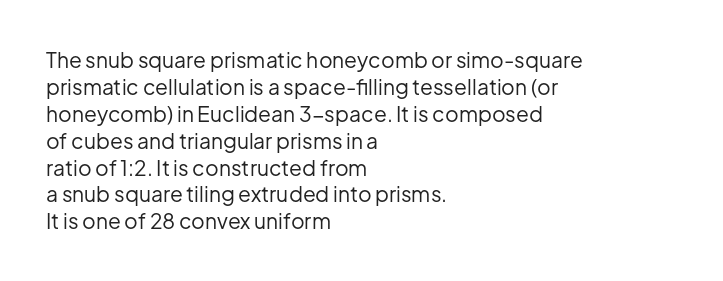
{"italic": "no", "bold": "no", "underline": "no", "align": "left", "line_spacing": "normal", "line_spacing_ratio": 1.28, "letter_spacing": "normal", "letter_spacing_em": 0.0, "glyph_px": 21}
